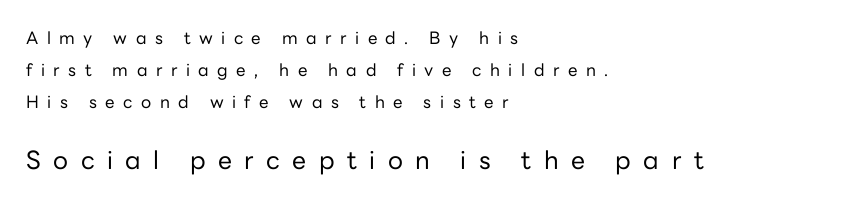
Q: Is the text bold? A: No.
Q: Is the text italic (slanted)? A: No, it is upright.
Q: Is the text underlined? A: No.
Q: How is the paragraph aligned? A: Left-aligned.
Q: Is the spacing between letters normal or unusually wide? A: Unusually wide.
Q: Which block of text is set in a larger size, the first (top) or the second (bottom)? A: The second (bottom) one.
